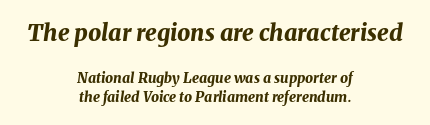
Q: Is the text bold? A: Yes.
Q: Is the text italic (slanted)? A: Yes, it leans right by about 8 degrees.
Q: Is the text underlined? A: No.
Q: How is the paragraph aligned? A: Centered.
Q: Is the spacing between letters normal or unusually wide? A: Normal.
Q: Is the spacing between lines tight, normal or loose? A: Normal.
Q: Which block of text is set in a larger size, the first (top) or the second (bottom)? A: The first (top) one.
